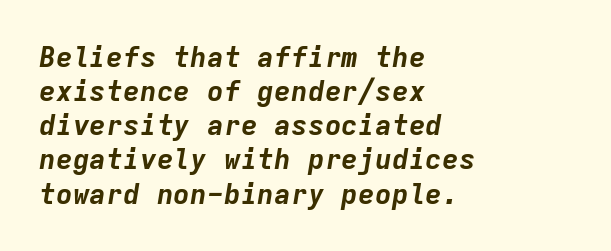
The image shows 28 px bold type, italic (leaning right), monospaced; set left-aligned, line spacing 1.22x, normal letter spacing, not underlined; low stroke contrast and a medium x-height.
